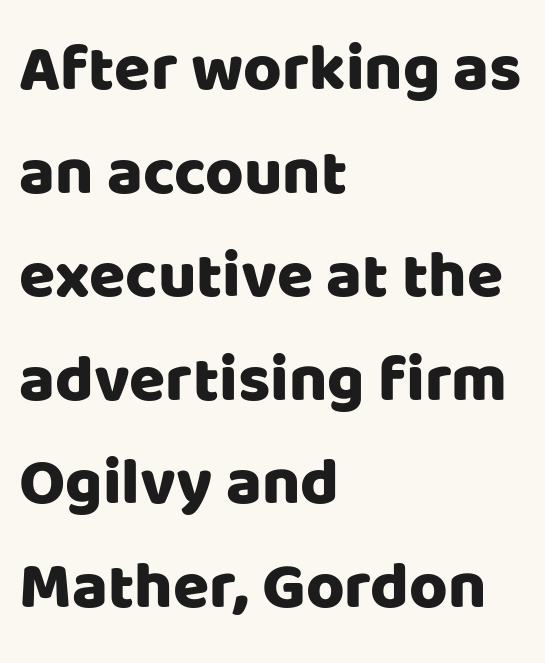
{"serif": "no", "italic": "no", "width": "normal", "stroke_contrast": "low", "x_height": "large", "monospaced": "no", "underline": "no", "align": "left", "line_spacing": "normal", "line_spacing_ratio": 1.57, "letter_spacing": "normal", "letter_spacing_em": 0.0, "glyph_px": 66}
